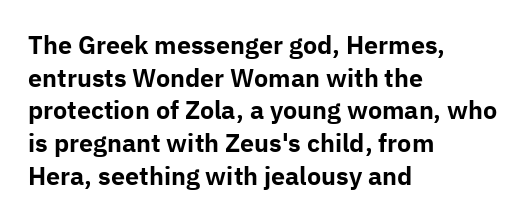
{"italic": "no", "bold": "yes", "underline": "no", "align": "left", "line_spacing": "normal", "line_spacing_ratio": 1.36, "letter_spacing": "normal", "letter_spacing_em": 0.0, "glyph_px": 24}
